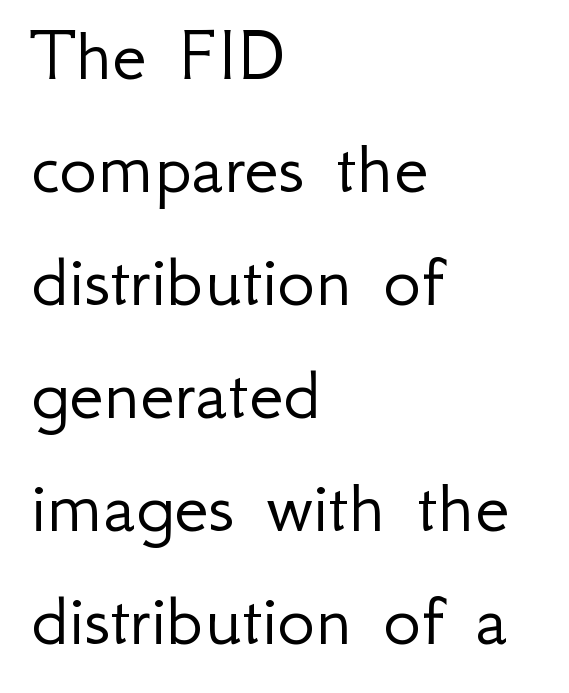
Q: Is the text bold? A: No.
Q: Is the text italic (slanted)? A: No, it is upright.
Q: Is the typeface a serif or a sans-serif typeface? A: Sans-serif.
Q: Is the text underlined? A: No.
Q: How is the paragraph aligned? A: Left-aligned.
Q: Is the spacing between letters normal or unusually wide? A: Normal.
Q: Is the spacing between lines tight, normal or loose? A: Normal.
Q: Width (condensed, normal, or wide)? A: Normal.
Q: Stroke contrast? A: Low.
Q: x-height? A: Small.
Q: Monospaced? A: No.
